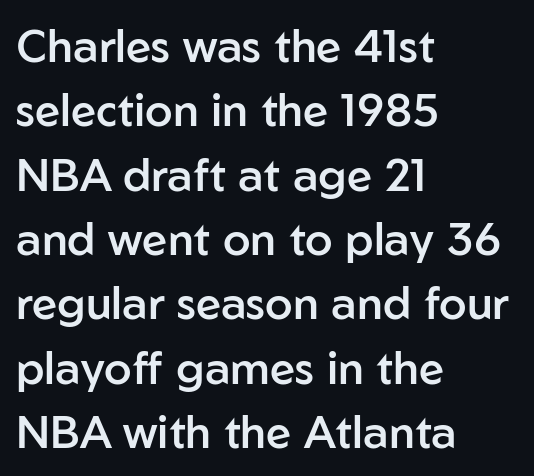
Q: Is the text bold? A: Semi-bold.
Q: Is the text italic (slanted)? A: No, it is upright.
Q: Is the typeface a serif or a sans-serif typeface? A: Sans-serif.
Q: Is the text underlined? A: No.
Q: How is the paragraph aligned? A: Left-aligned.
Q: Is the spacing between letters normal or unusually wide? A: Normal.
Q: Is the spacing between lines tight, normal or loose? A: Normal.
Q: Width (condensed, normal, or wide)? A: Normal.
Q: Stroke contrast? A: Low.
Q: x-height? A: Medium.
Q: Monospaced? A: No.
